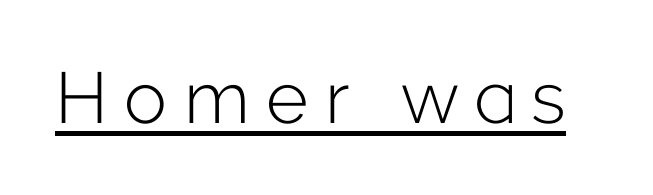
The weight would be labelled regular, book, light, or lighter still. Spacing verdict: proportional, widths tailored to each character. Characters remain perfectly vertical along every line. The tracking jumps out immediately: characters are airy and widely separated. Unlike a traditional serif, this face leaves its strokes unadorned.
